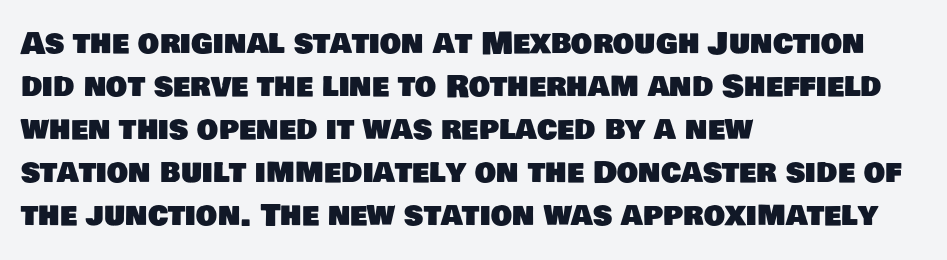
Q: Is the typeface a serif or a sans-serif typeface? A: Sans-serif.
Q: Is the text underlined? A: No.
Q: How is the paragraph aligned? A: Left-aligned.
Q: Is the spacing between letters normal or unusually wide? A: Normal.
Q: Is the spacing between lines tight, normal or loose? A: Normal.
Q: Width (condensed, normal, or wide)? A: Normal.
Q: Stroke contrast? A: Low.
Q: x-height? A: Large.
Q: Monospaced? A: No.
